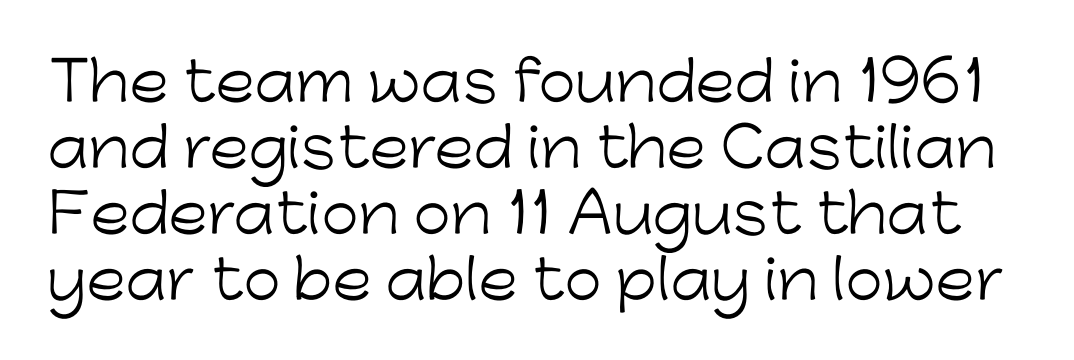
Q: Is the text bold? A: No.
Q: Is the text italic (slanted)? A: No, it is upright.
Q: Is the typeface a serif or a sans-serif typeface? A: Sans-serif.
Q: Is the text underlined? A: No.
Q: Is the spacing between letters normal or unusually wide? A: Normal.
Q: Width (condensed, normal, or wide)? A: Normal.
Q: Stroke contrast? A: Low.
Q: x-height? A: Medium.
Q: Monospaced? A: No.
